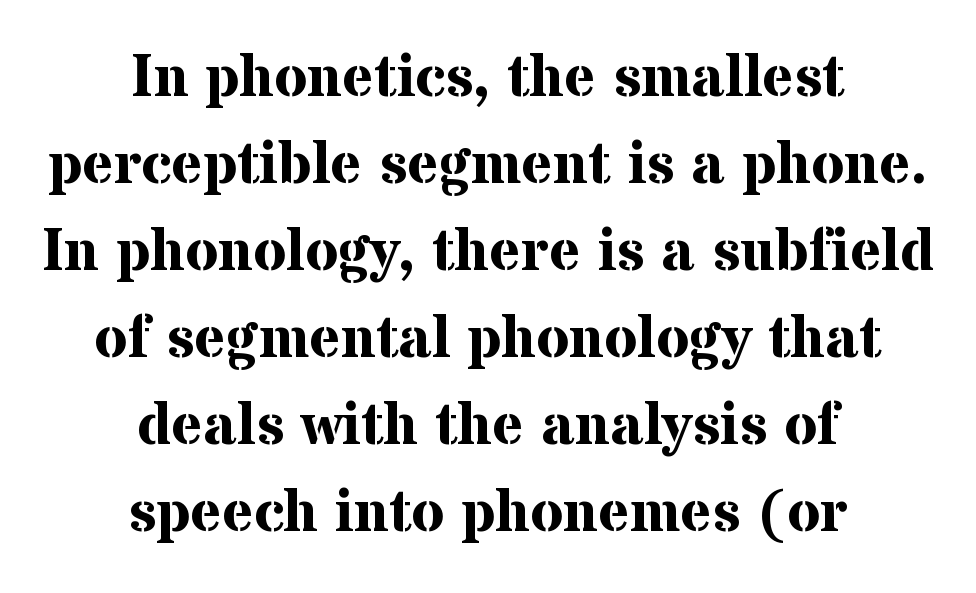
This sample uses a serif face. Look at the stroke-to-counter ratio: heavy, a bold. The letters stand upright; this is a roman face. The line texture is even and compact thanks to regular tracking.
